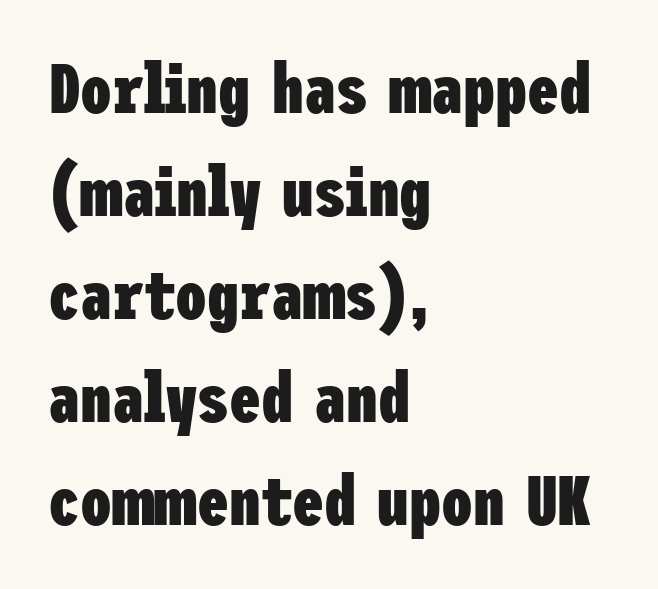
{"serif": "no", "italic": "no", "bold": "yes", "weight": "heavy", "width": "condensed", "stroke_contrast": "low", "x_height": "medium", "underline": "no", "align": "left", "line_spacing": "normal", "line_spacing_ratio": 1.45, "letter_spacing": "normal", "letter_spacing_em": 0.0, "glyph_px": 71}
